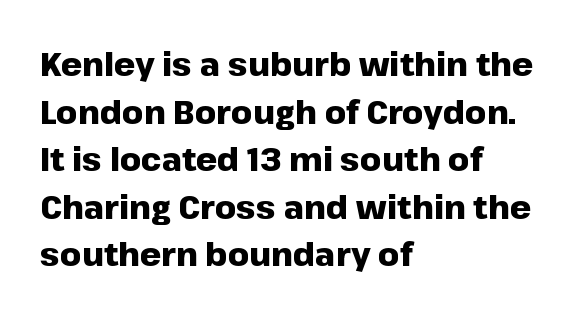
Q: Is the text bold? A: Yes.
Q: Is the text italic (slanted)? A: No, it is upright.
Q: Is the typeface a serif or a sans-serif typeface? A: Sans-serif.
Q: Is the text underlined? A: No.
Q: How is the paragraph aligned? A: Left-aligned.
Q: Is the spacing between letters normal or unusually wide? A: Normal.
Q: Is the spacing between lines tight, normal or loose? A: Normal.
Q: Width (condensed, normal, or wide)? A: Normal.
Q: Stroke contrast? A: Low.
Q: x-height? A: Medium.
Q: Monospaced? A: No.
